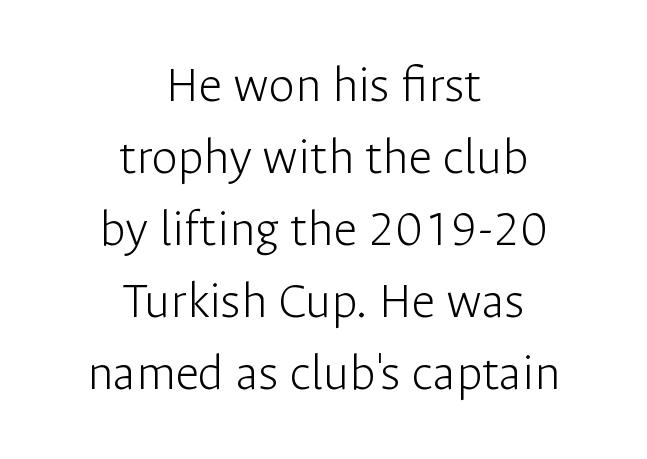
The image shows 53 px light sans-serif type, upright; set centered, normal line spacing (1.36x), normal letter spacing, not underlined; low stroke contrast and a medium x-height.
